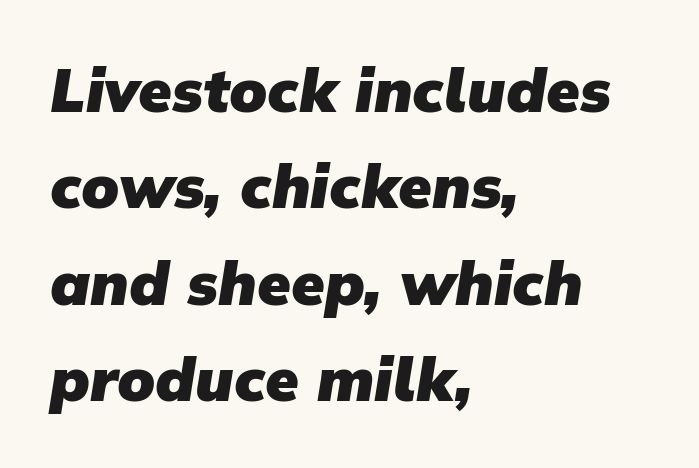
A bare baseline throughout the passage. Leftover space on each line is placed entirely after the last word. Font category for this specimen: sans-serif. Note the varied advance widths — an 'i' is clearly narrower than an 'm'. Heavy, bold letterforms. Standard letterfit; no display-style spreading of the glyphs.
